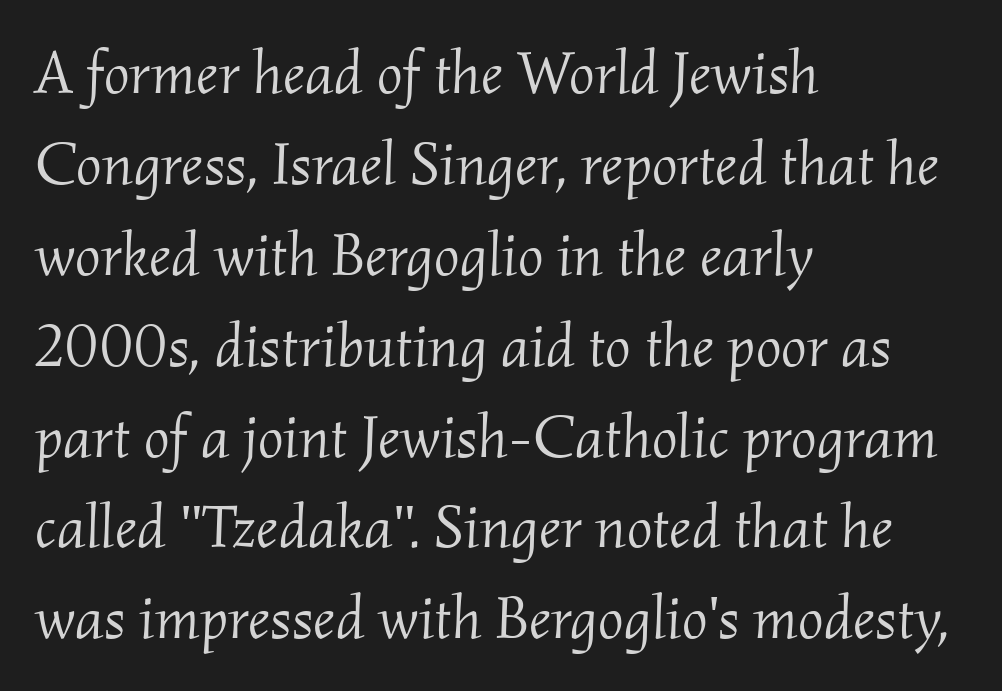
{"serif": "yes", "italic": "yes", "lean": "right", "slant_degrees": 2, "bold": "no", "weight": "light", "width": "normal", "stroke_contrast": "medium", "x_height": "small", "monospaced": "no", "underline": "no", "align": "left", "line_spacing": "normal", "line_spacing_ratio": 1.49, "letter_spacing": "normal", "letter_spacing_em": 0.0, "glyph_px": 61}
